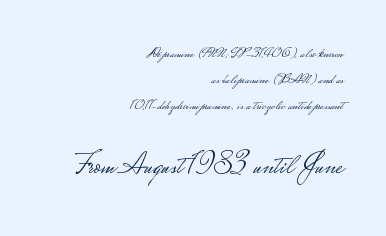
This rendering employs a face without finishing strokes, i.e., a sans-serif. The cut favours lightness, reaching ordinary text weight at its darkest. One-word summary of the alignment: right. The letterforms sit shoulder to shoulder at normal distance. Do the characters align in a grid? No, the font is proportional.
